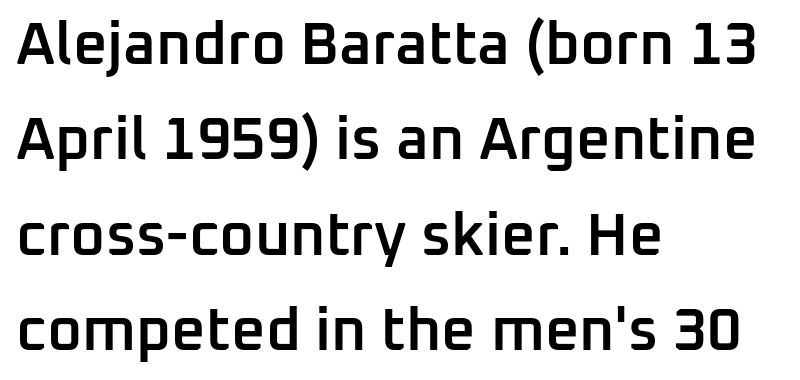
Descenders hang freely into open space. The sample has been set in demibold, a notch under bold. No feet cap the strokes, marking this as sans-serif type. Each letter keeps its own natural width here, so spacing adapts to shape. The letters stand upright; this is a roman face. The passage shown has conventional tracking throughout.
